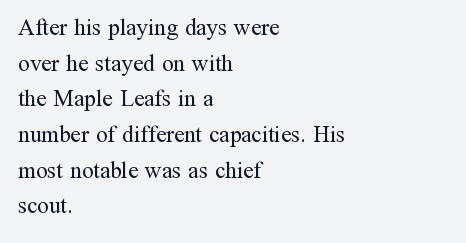
Baseline-to-baseline distance is the conventional proportion of letter height. The passage is arranged the way most books set body copy — flush left. The glyphs are unaccompanied by any horizontal stroke below them. The gaps between neighbouring characters are ordinary and unremarkable.
